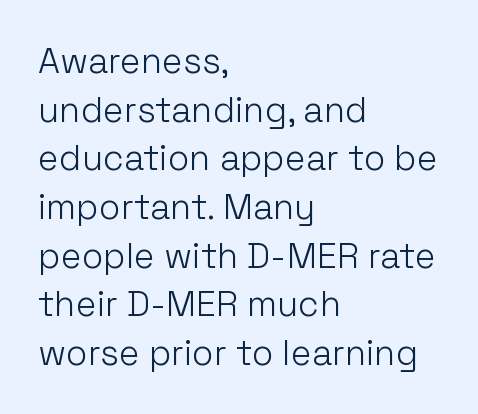
The image shows 35 px light sans-serif type, upright; set left-aligned, normal line spacing (1.39x), normal letter spacing, not underlined; low stroke contrast and a medium x-height.
